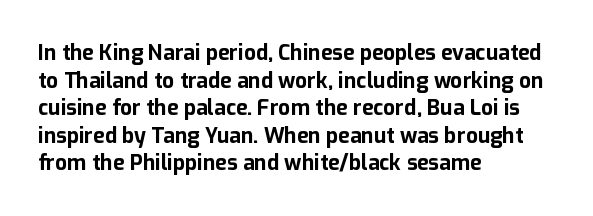
Normally led — the rows are evenly, conventionally spaced. Caption: standard tracking, unaltered. Check the space under the baseline: it is left empty. This sample is left-justified, so line endings fall wherever the words run out. These lines were composed using upright roman letters.
